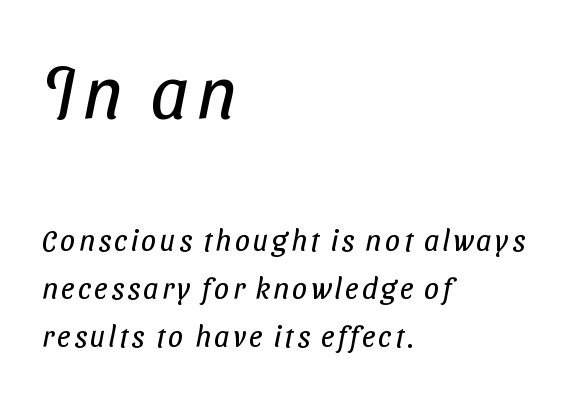
The image shows 74 px regular-weight, condensed sans-serif type; set left-aligned, normal line spacing (1.6x), not underlined; the first (top) block is 2.47x larger; low stroke contrast and a medium x-height.
